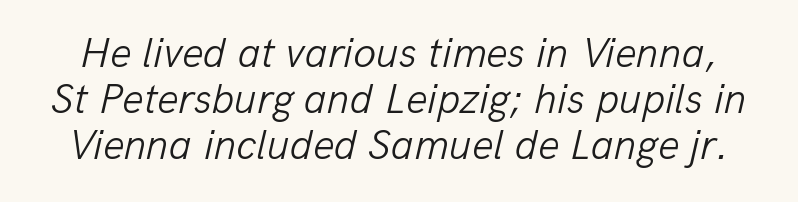
{"italic": "yes", "lean": "right", "slant_degrees": 13, "bold": "no", "weight": "light", "width": "normal", "stroke_contrast": "low", "x_height": "medium", "monospaced": "no", "underline": "no", "line_spacing": "tight", "line_spacing_ratio": 1.1, "letter_spacing": "normal", "letter_spacing_em": 0.0, "glyph_px": 42}
